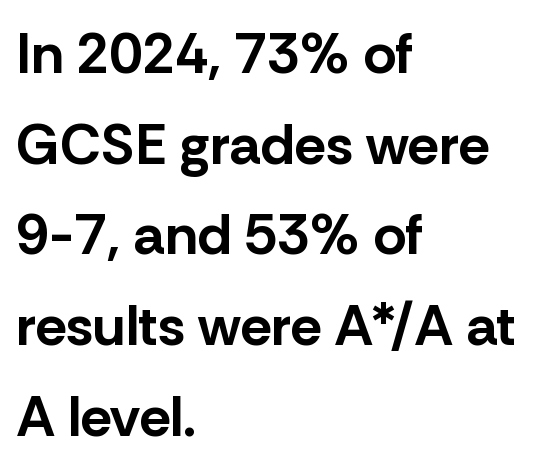
Q: Is the text bold? A: Yes.
Q: Is the text italic (slanted)? A: No, it is upright.
Q: Is the typeface a serif or a sans-serif typeface? A: Sans-serif.
Q: Is the text underlined? A: No.
Q: How is the paragraph aligned? A: Left-aligned.
Q: Is the spacing between letters normal or unusually wide? A: Normal.
Q: Is the spacing between lines tight, normal or loose? A: Normal.
Q: Width (condensed, normal, or wide)? A: Normal.
Q: Stroke contrast? A: Low.
Q: x-height? A: Medium.
Q: Monospaced? A: No.
